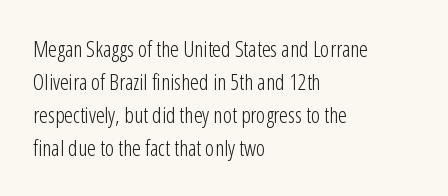
The image shows 22 px text type, upright; set left-aligned, normal line spacing (1.5x), normal letter spacing, not underlined.
